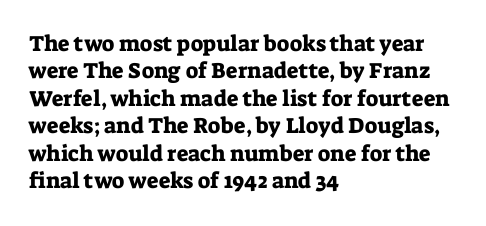
Letter spacing: default. Words float on clear page, feet unadorned. Every stem runs plumb, perpendicular to the baseline. Is there much room between lines? A standard amount, neither cramped nor airy. Reading down the block, your eye returns to a fixed left position each line.
